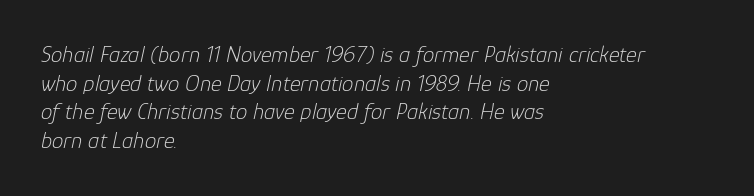
The image shows 23 px text type, italic (leaning right); set left-aligned, normal line spacing (1.25x), normal letter spacing, not underlined.
